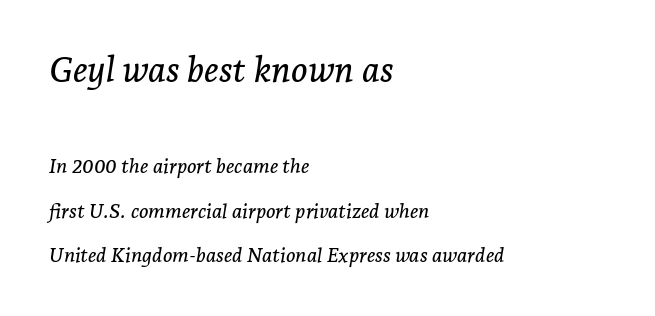
{"serif": "yes", "italic": "yes", "lean": "right", "slant_degrees": 7, "width": "normal", "stroke_contrast": "low", "x_height": "medium", "monospaced": "no", "underline": "no", "align": "left", "line_spacing": "loose", "line_spacing_ratio": 2.21, "letter_spacing": "normal", "letter_spacing_em": 0.0, "larger_block": "first", "size_ratio": 1.75, "glyph_px": 35}
